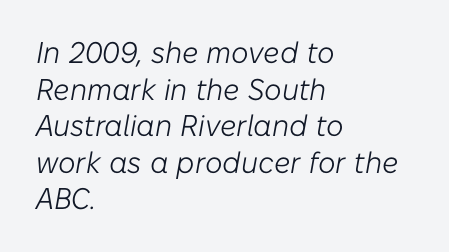
{"italic": "yes", "lean": "right", "slant_degrees": 10, "bold": "no", "weight": "light", "width": "normal", "stroke_contrast": "low", "x_height": "medium", "monospaced": "no", "underline": "no", "align": "left", "line_spacing_ratio": 1.22, "letter_spacing": "normal", "letter_spacing_em": 0.0, "glyph_px": 30}
